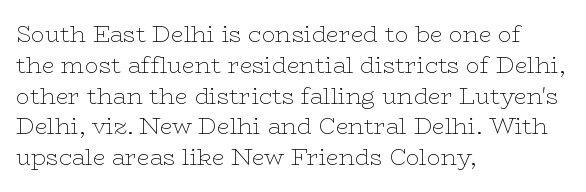
The image shows 23 px text type, upright; set left-aligned, normal line spacing (1.34x), normal letter spacing, not underlined.
